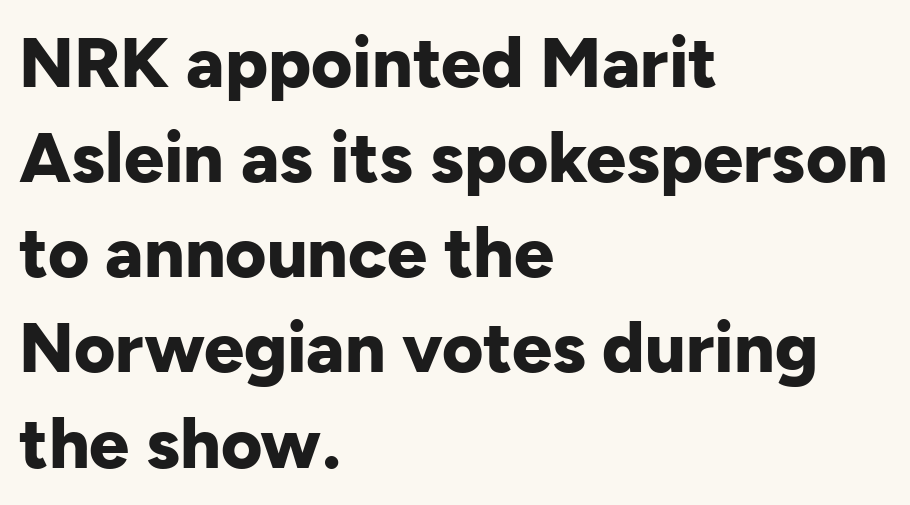
{"serif": "no", "italic": "no", "bold": "yes", "weight": "bold", "width": "normal", "stroke_contrast": "low", "x_height": "medium", "monospaced": "no", "underline": "no", "align": "left", "line_spacing": "normal", "line_spacing_ratio": 1.34, "letter_spacing": "normal", "letter_spacing_em": 0.0, "glyph_px": 71}
